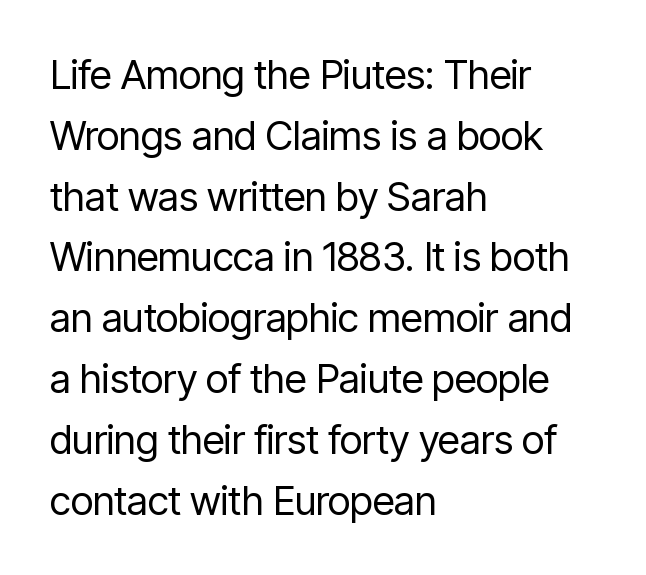
{"serif": "no", "italic": "no", "bold": "no", "weight": "regular", "width": "condensed", "stroke_contrast": "low", "x_height": "medium", "monospaced": "no", "underline": "no", "align": "left", "line_spacing": "normal", "line_spacing_ratio": 1.52, "letter_spacing": "normal", "letter_spacing_em": 0.0, "glyph_px": 40}
